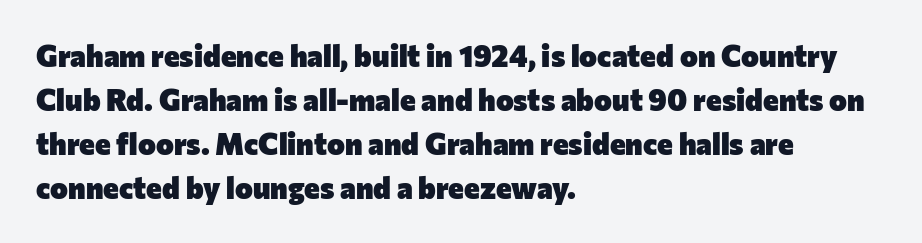
You could call the tracking neutral — neither tight nor loose. Every letter is thick-stroked: bold, no question. A typesetter would label this face a sans. What's the leading like? Ordinary, nothing unusual. This sample has the flowing, uneven cadence of proportional lettering.
